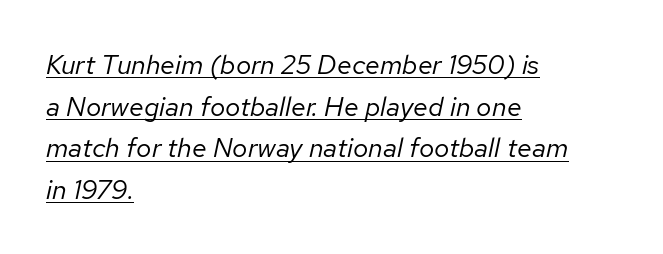
Each stroke keeps to a modest, everyday thickness or less. Honestly, the letter spacing is just normal — you wouldn't notice it. Leading: standard. Leftover space on each line is placed entirely after the last word. This rendering features underlined lettering. The rendering applies a slant to the glyphs.
